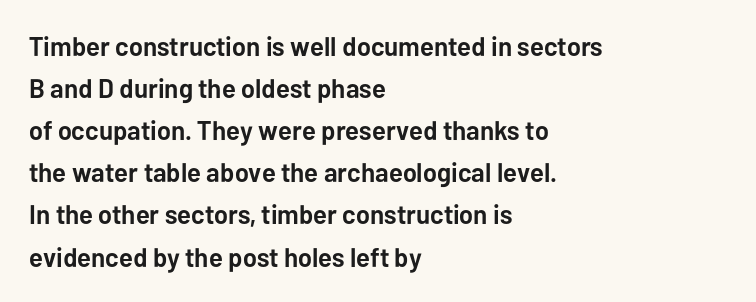
Q: Is the text bold? A: Yes.
Q: Is the text italic (slanted)? A: No, it is upright.
Q: Is the text underlined? A: No.
Q: How is the paragraph aligned? A: Left-aligned.
Q: Is the spacing between letters normal or unusually wide? A: Normal.
Q: Is the spacing between lines tight, normal or loose? A: Normal.
